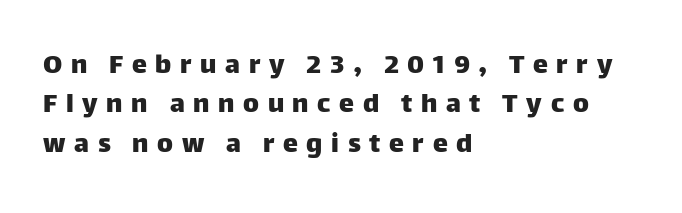
The image shows 30 px sans-serif type, upright; set left-aligned, normal line spacing (1.31x), unusually wide letter spacing (+0.29 em), not underlined; low stroke contrast and a large x-height.
